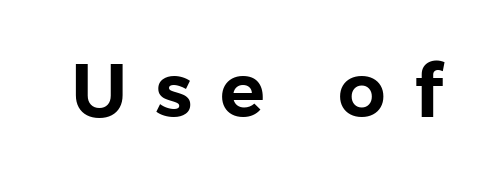
{"serif": "no", "italic": "no", "width": "normal", "stroke_contrast": "low", "x_height": "medium", "monospaced": "no", "underline": "no", "letter_spacing": "wide", "letter_spacing_em": 0.37, "glyph_px": 75}
